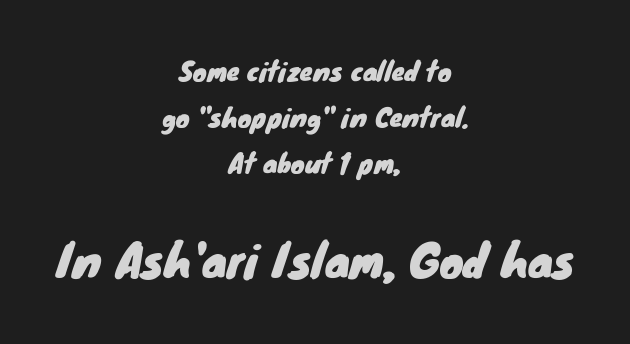
Q: Is the typeface a serif or a sans-serif typeface? A: Sans-serif.
Q: Is the text underlined? A: No.
Q: How is the paragraph aligned? A: Centered.
Q: Is the spacing between letters normal or unusually wide? A: Normal.
Q: Which block of text is set in a larger size, the first (top) or the second (bottom)? A: The second (bottom) one.
Q: Width (condensed, normal, or wide)? A: Normal.
Q: Stroke contrast? A: Low.
Q: x-height? A: Small.
Q: Monospaced? A: No.
